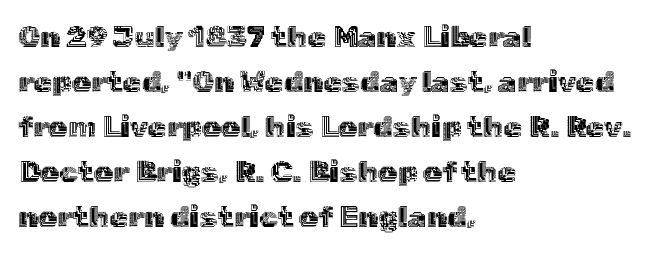
Each word holds together tightly as a unit, with standard inter-letter gaps. Is there much room between lines? A standard amount, neither cramped nor airy. Reading down the block, your eye returns to a fixed left position each line. Do the characters align in a grid? No, the font is proportional. Descenders hang freely into open space. Every character sits straight up, as roman type does.
